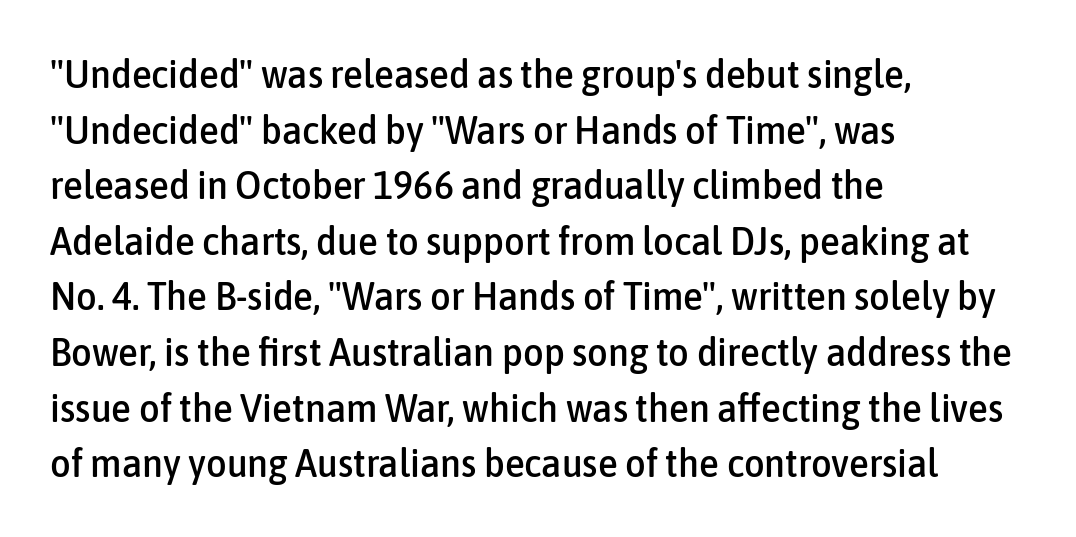
{"serif": "no", "italic": "no", "width": "condensed", "stroke_contrast": "low", "x_height": "medium", "monospaced": "no", "underline": "no", "align": "left", "line_spacing": "normal", "line_spacing_ratio": 1.39, "letter_spacing": "normal", "letter_spacing_em": 0.0, "glyph_px": 40}
